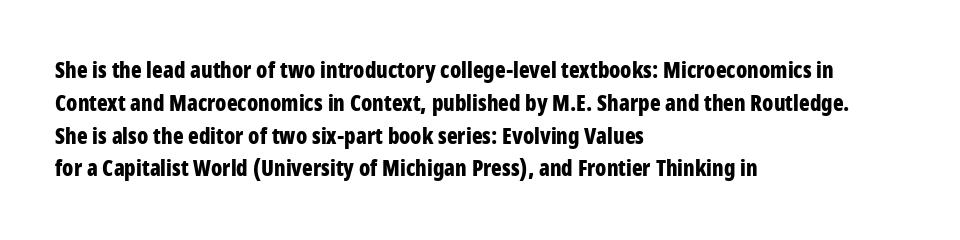
Nobody touched the tracking dial on this one. Alignment: flush left. Tall strokes in this sample are plumb rather than angled. Weight: bold.
